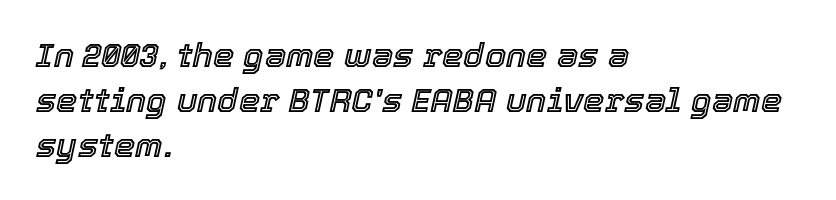
{"italic": "yes", "lean": "right", "slant_degrees": 12, "width": "normal", "x_height": "medium", "monospaced": "no", "underline": "no", "align": "left", "line_spacing": "normal", "line_spacing_ratio": 1.32, "letter_spacing": "normal", "letter_spacing_em": 0.0, "glyph_px": 34}
